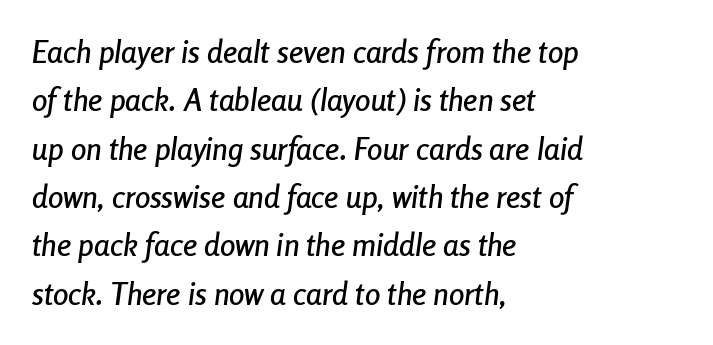
Q: Is the text italic (slanted)? A: Yes, it leans right by about 8 degrees.
Q: Is the text underlined? A: No.
Q: How is the paragraph aligned? A: Left-aligned.
Q: Is the spacing between letters normal or unusually wide? A: Normal.
Q: Is the spacing between lines tight, normal or loose? A: Normal.
Q: Width (condensed, normal, or wide)? A: Condensed.
Q: Stroke contrast? A: Low.
Q: x-height? A: Medium.
Q: Monospaced? A: No.
